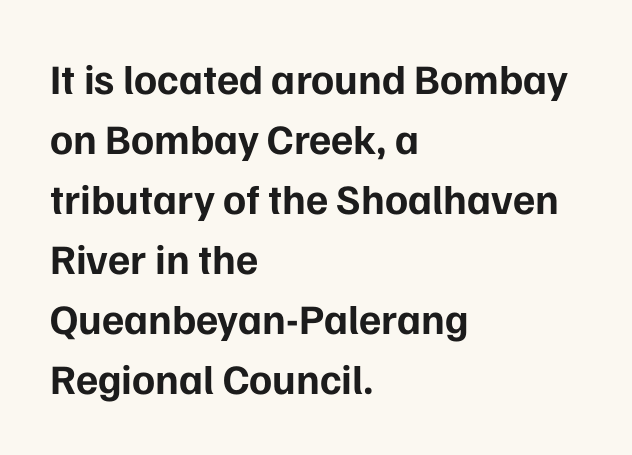
The image shows 42 px bold sans-serif type, upright; set left-aligned, normal line spacing (1.43x), normal letter spacing, not underlined; low stroke contrast and a medium x-height.
